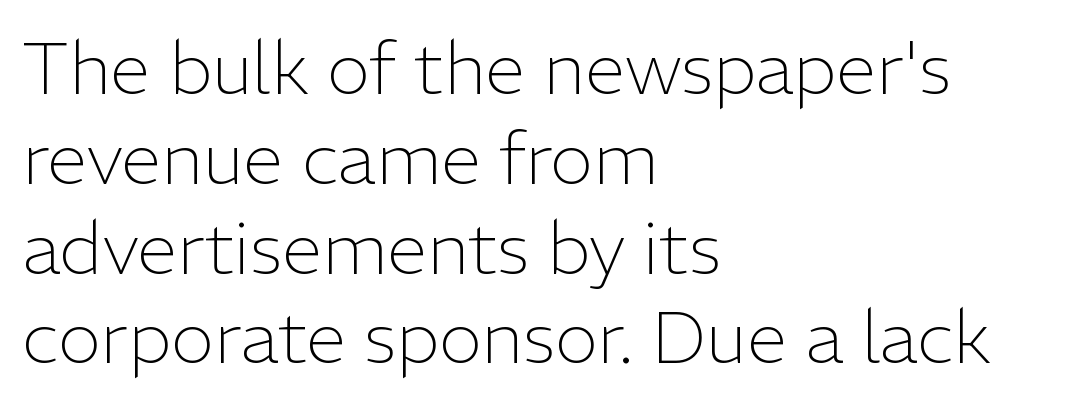
The image shows 73 px light sans-serif type, upright; set left-aligned, line spacing 1.23x, normal letter spacing, not underlined; low stroke contrast and a medium x-height.
